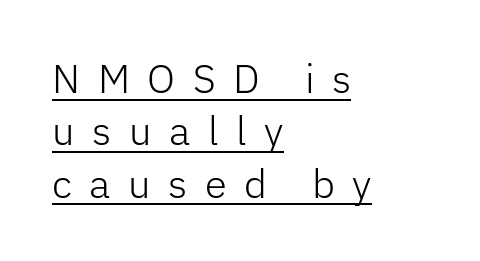
The rendering uses a moderate line-height, typical for paragraphs. The typesetter chose a ragged-right arrangement here. Caption: face not bold, strokes unweighted. Characters follow at a spacing far wider than the type designer built in.
